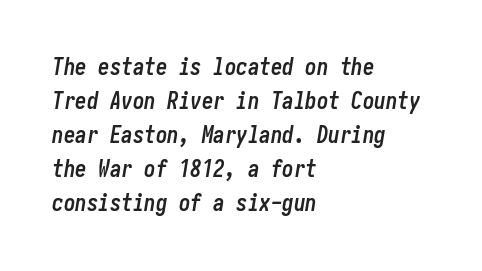
{"italic": "yes", "lean": "right", "slant_degrees": 10, "bold": "yes", "underline": "no", "align": "left", "line_spacing": "normal", "line_spacing_ratio": 1.48, "letter_spacing": "normal", "letter_spacing_em": 0.0, "glyph_px": 23}
